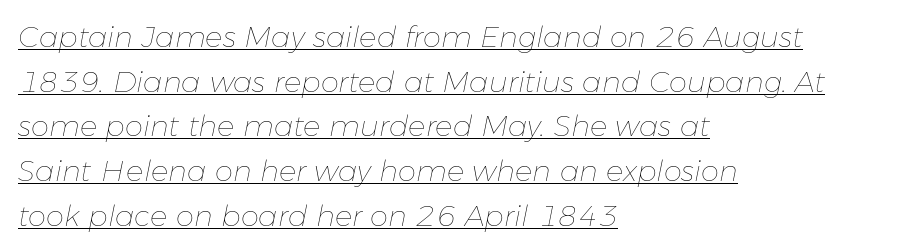
{"italic": "yes", "lean": "right", "slant_degrees": 11, "bold": "no", "weight": "thin", "width": "normal", "stroke_contrast": "low", "x_height": "medium", "monospaced": "no", "underline": "yes", "align": "left", "line_spacing": "normal", "line_spacing_ratio": 1.54, "letter_spacing": "normal", "letter_spacing_em": 0.0, "glyph_px": 29}
